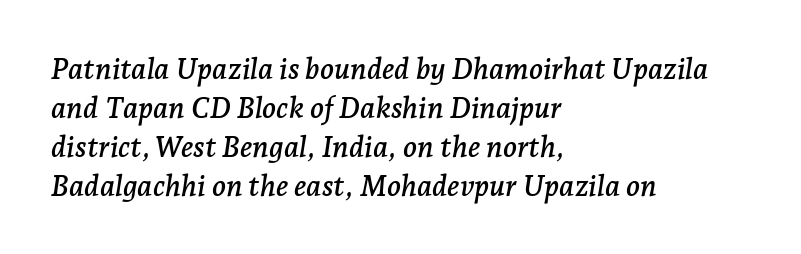
Q: Is the text italic (slanted)? A: Yes, it leans right by about 7 degrees.
Q: Is the typeface a serif or a sans-serif typeface? A: Serif.
Q: Is the text underlined? A: No.
Q: How is the paragraph aligned? A: Left-aligned.
Q: Is the spacing between letters normal or unusually wide? A: Normal.
Q: Is the spacing between lines tight, normal or loose? A: Normal.
Q: Width (condensed, normal, or wide)? A: Normal.
Q: Stroke contrast? A: Low.
Q: x-height? A: Medium.
Q: Monospaced? A: No.
